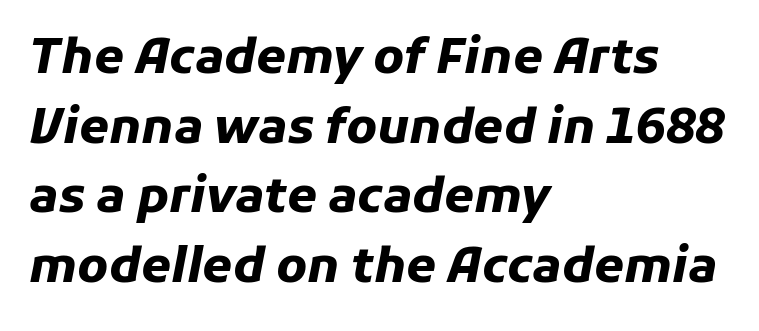
Each word holds together tightly as a unit, with standard inter-letter gaps. Designer's note — italics engaged. The baseline area is clear. In CSS terms this would be text-align: left. I'd describe the lettering as bold — thick and assertive. Notice how descenders clear the ascenders below comfortably — that's standard leading.
